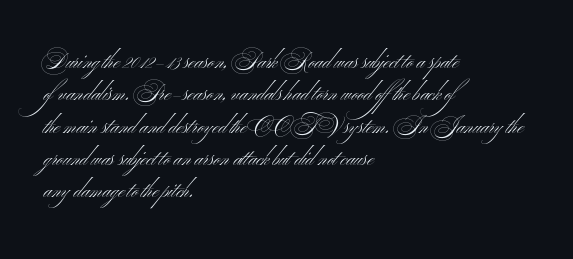
Q: Is the text bold? A: No.
Q: Is the text italic (slanted)? A: Yes.
Q: Is the text underlined? A: No.
Q: How is the paragraph aligned? A: Left-aligned.
Q: Is the spacing between letters normal or unusually wide? A: Normal.
Q: Is the spacing between lines tight, normal or loose? A: Normal.
